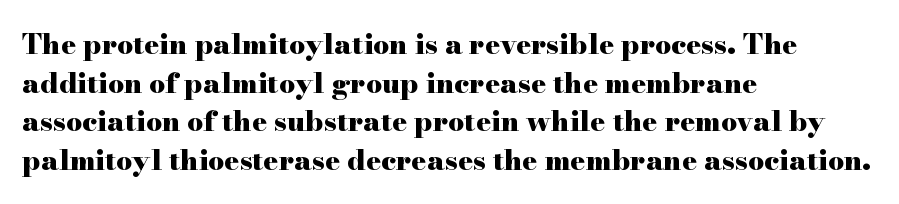
The image shows 28 px heavy, wide serif type, upright; set left-aligned, normal line spacing (1.38x), normal letter spacing, not underlined; high stroke contrast and a small x-height.
